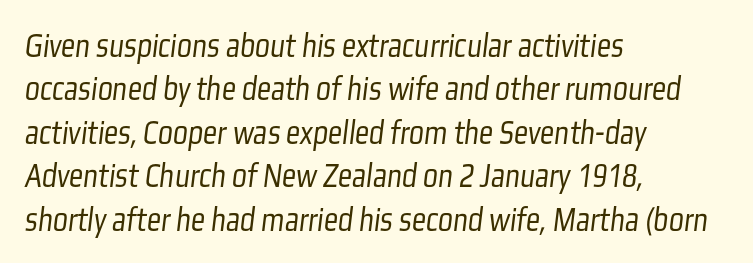
The image shows 35 px light, condensed sans-serif type; set left-aligned, line spacing 1.24x, normal letter spacing, not underlined; low stroke contrast and a medium x-height.
